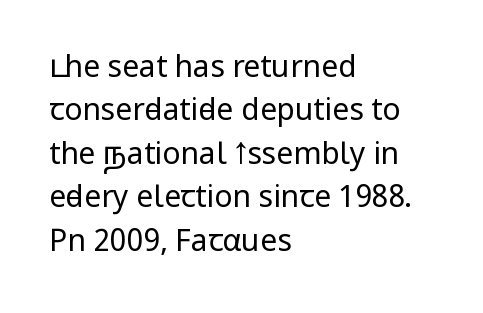
{"serif": "no", "italic": "no", "bold": "no", "weight": "regular", "width": "condensed", "stroke_contrast": "low", "x_height": "large", "monospaced": "no", "underline": "no", "align": "left", "line_spacing": "normal", "line_spacing_ratio": 1.45, "letter_spacing": "normal", "letter_spacing_em": 0.0, "glyph_px": 30}
